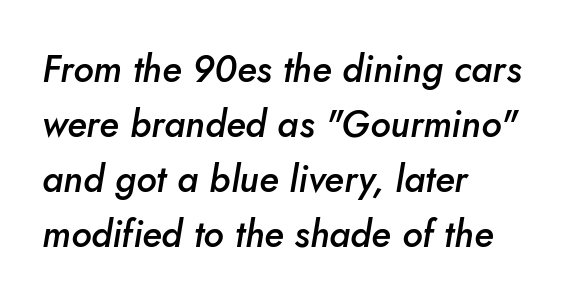
{"italic": "yes", "lean": "right", "slant_degrees": 10, "bold": "semi", "weight": "semibold", "width": "normal", "stroke_contrast": "low", "x_height": "small", "monospaced": "no", "underline": "no", "align": "left", "line_spacing": "normal", "line_spacing_ratio": 1.49, "letter_spacing": "normal", "letter_spacing_em": 0.0, "glyph_px": 37}
